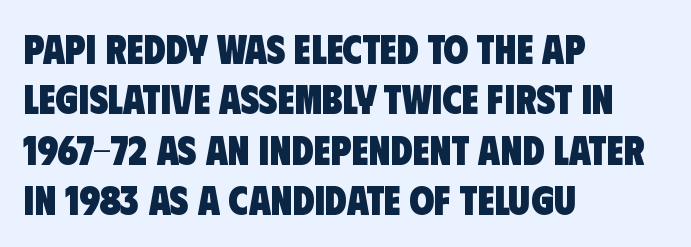
Q: Is the text bold? A: Yes.
Q: Is the typeface a serif or a sans-serif typeface? A: Sans-serif.
Q: Is the text underlined? A: No.
Q: How is the paragraph aligned? A: Left-aligned.
Q: Is the spacing between letters normal or unusually wide? A: Normal.
Q: Is the spacing between lines tight, normal or loose? A: Normal.
Q: Width (condensed, normal, or wide)? A: Condensed.
Q: Stroke contrast? A: Low.
Q: x-height? A: Large.
Q: Monospaced? A: No.
